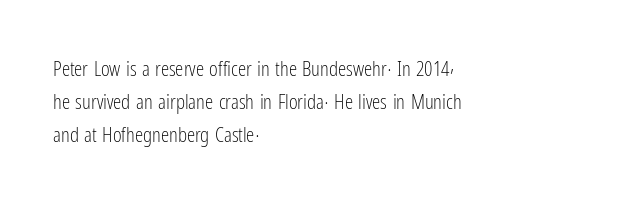
{"italic": "no", "bold": "no", "underline": "no", "align": "left", "line_spacing": "normal", "line_spacing_ratio": 1.57, "letter_spacing": "normal", "letter_spacing_em": 0.0, "glyph_px": 21}
